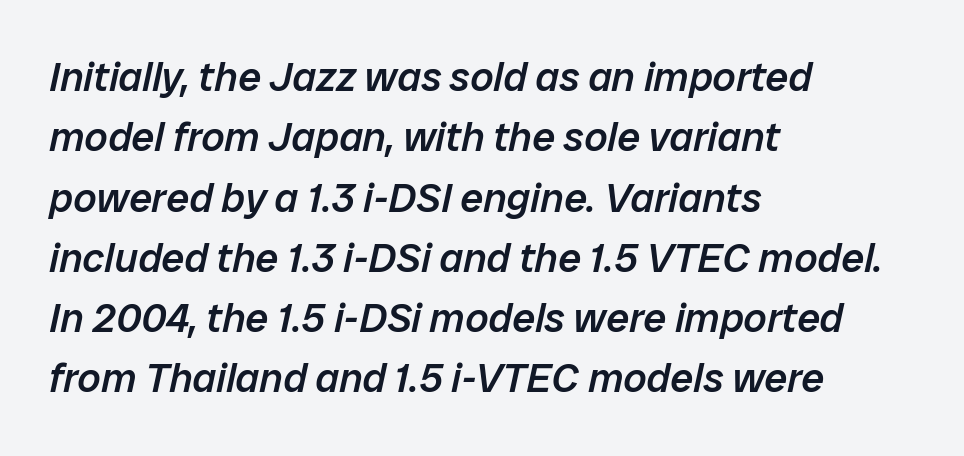
Just letters on the line, the space beneath them empty. Note the varied advance widths — an 'i' is clearly narrower than an 'm'. This sample uses plain, unmodified letter spacing. Slightly chunky letters — semibold, I'd say, not full bold. The rag falls on the right side of this text block. Notice how descenders clear the ascenders below comfortably — that's standard leading.
